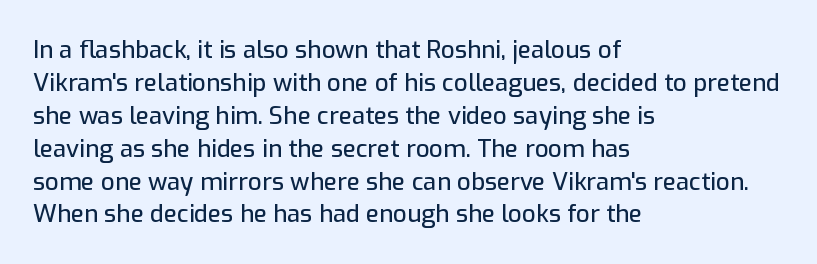
The type sits square on the baseline with zero lean. Students, observe: this is what conventionally led text looks like. Notice how the passage keeps a crisp vertical edge on the left only. Lines of text with bare space underneath.
